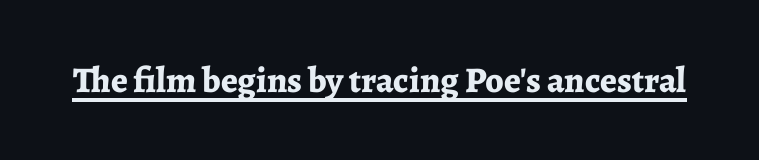
The face used here has the dense, thick strokes of a bold. Font category for this specimen: serif. A typesetter would mark this as roman, not italic. Nobody touched the tracking dial on this one. Underline: present.
